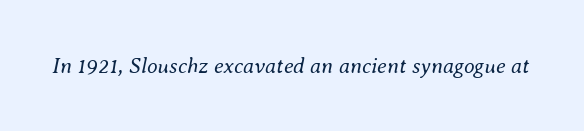
The image shows 22 px text type, italic (leaning right); set normal letter spacing, not underlined.
